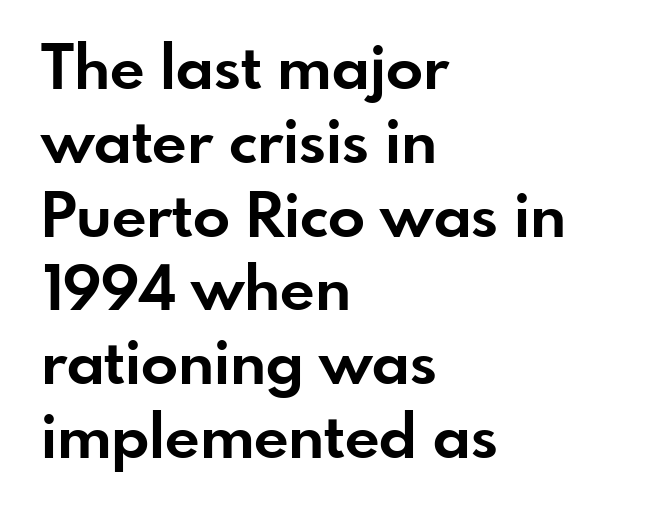
{"serif": "no", "italic": "no", "bold": "yes", "weight": "bold", "width": "normal", "stroke_contrast": "low", "x_height": "small", "monospaced": "no", "underline": "no", "align": "left", "line_spacing_ratio": 1.21, "letter_spacing": "normal", "letter_spacing_em": 0.0, "glyph_px": 61}
